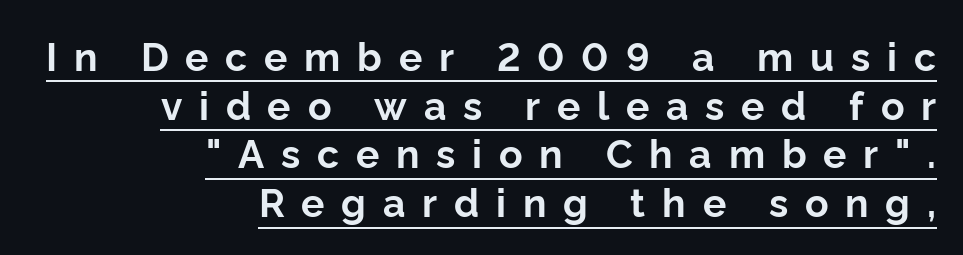
Evenly set lines give the paragraph a standard silhouette. Is there an underline? Yes — a line sits under the letters. Compared with a flush-left layout, this one pins lines to the opposite, right side. The passage shown is emphatically bold. This sample uses expanded letter spacing, leaving extra air between glyphs. This sample has the flowing, uneven cadence of proportional lettering.
